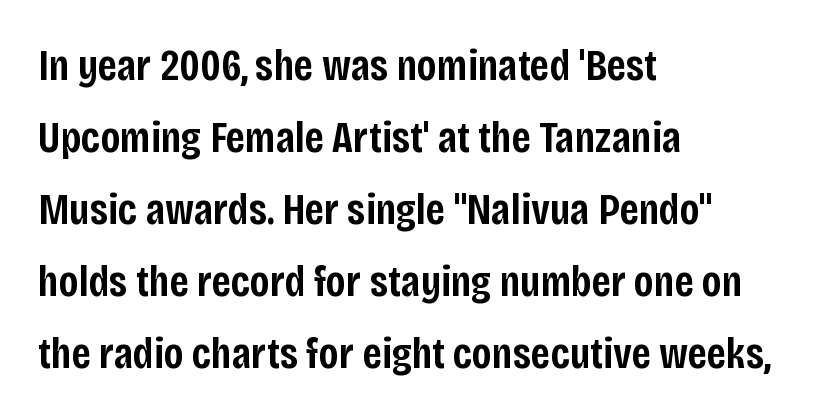
Q: Is the text bold? A: Semi-bold.
Q: Is the text italic (slanted)? A: No, it is upright.
Q: Is the typeface a serif or a sans-serif typeface? A: Sans-serif.
Q: Is the text underlined? A: No.
Q: How is the paragraph aligned? A: Left-aligned.
Q: Is the spacing between letters normal or unusually wide? A: Normal.
Q: Is the spacing between lines tight, normal or loose? A: Normal.
Q: Width (condensed, normal, or wide)? A: Condensed.
Q: Stroke contrast? A: Low.
Q: x-height? A: Large.
Q: Monospaced? A: No.
